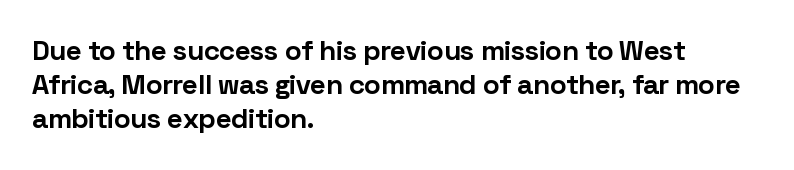
The image shows 28 px bold sans-serif type, upright; set left-aligned, line spacing 1.22x, normal letter spacing, not underlined; low stroke contrast and a medium x-height.
